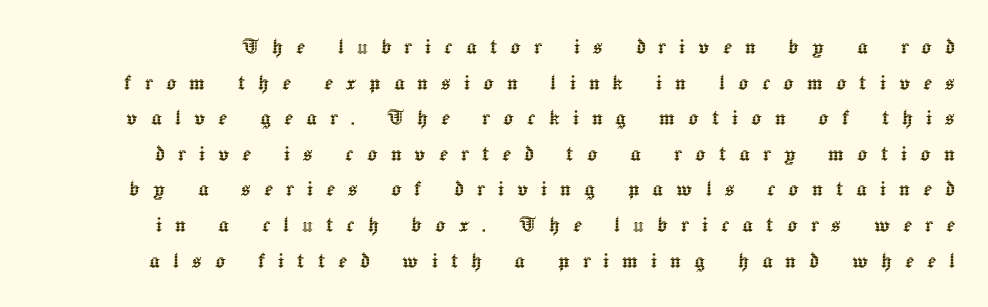
The image shows 26 px text type, upright; set normal line spacing (1.37x), unusually wide letter spacing (+0.5 em), not underlined.
